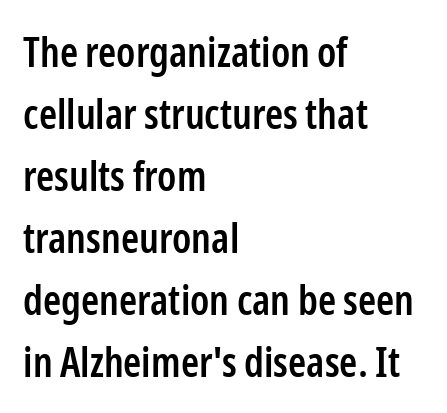
{"serif": "no", "italic": "no", "bold": "semi", "weight": "semibold", "width": "condensed", "stroke_contrast": "low", "x_height": "medium", "monospaced": "no", "underline": "no", "align": "left", "line_spacing": "normal", "line_spacing_ratio": 1.51, "letter_spacing": "normal", "letter_spacing_em": 0.0, "glyph_px": 41}
